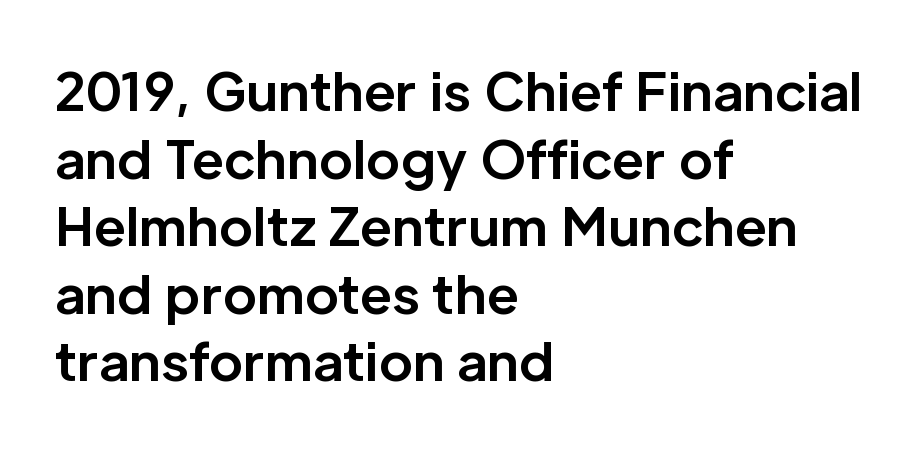
Q: Is the text bold? A: Yes.
Q: Is the text italic (slanted)? A: No, it is upright.
Q: Is the typeface a serif or a sans-serif typeface? A: Sans-serif.
Q: Is the text underlined? A: No.
Q: How is the paragraph aligned? A: Left-aligned.
Q: Is the spacing between letters normal or unusually wide? A: Normal.
Q: Is the spacing between lines tight, normal or loose? A: Normal.
Q: Width (condensed, normal, or wide)? A: Normal.
Q: Stroke contrast? A: Low.
Q: x-height? A: Medium.
Q: Monospaced? A: No.
